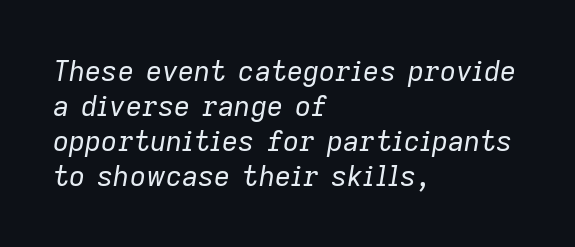
The image shows 28 px regular-weight type, italic (leaning right); set left-aligned, normal line spacing (1.25x), normal letter spacing, not underlined; low stroke contrast and a medium x-height.
